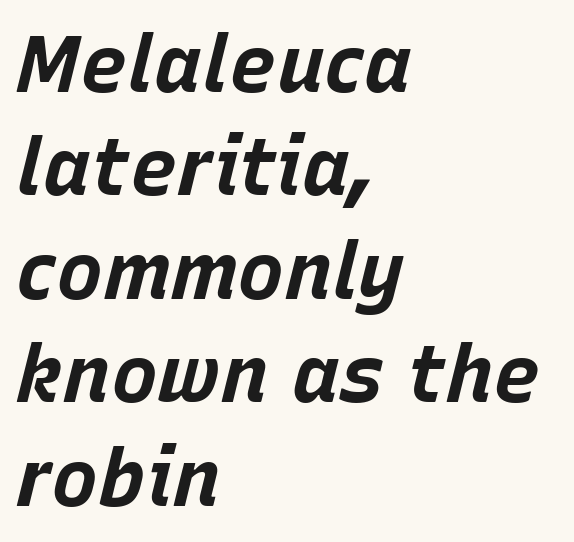
The image shows 79 px bold type, italic (leaning right); set left-aligned, normal line spacing (1.31x), normal letter spacing, not underlined; low stroke contrast and a large x-height.
